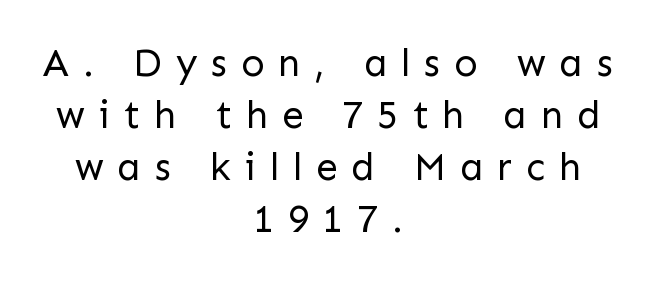
Q: Is the text bold? A: No.
Q: Is the text italic (slanted)? A: No, it is upright.
Q: Is the typeface a serif or a sans-serif typeface? A: Sans-serif.
Q: Is the text underlined? A: No.
Q: How is the paragraph aligned? A: Centered.
Q: Is the spacing between letters normal or unusually wide? A: Unusually wide.
Q: Is the spacing between lines tight, normal or loose? A: Normal.
Q: Width (condensed, normal, or wide)? A: Normal.
Q: Stroke contrast? A: Low.
Q: x-height? A: Medium.
Q: Monospaced? A: No.
